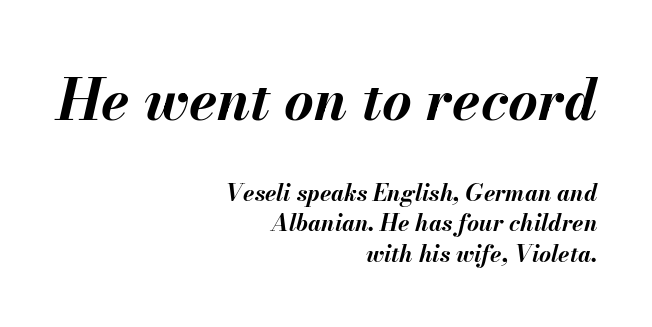
The space directly below the letters is spotless. Alignment: flush right. Emphasis-style slanted type is in use. Short note: letters normally spaced.
